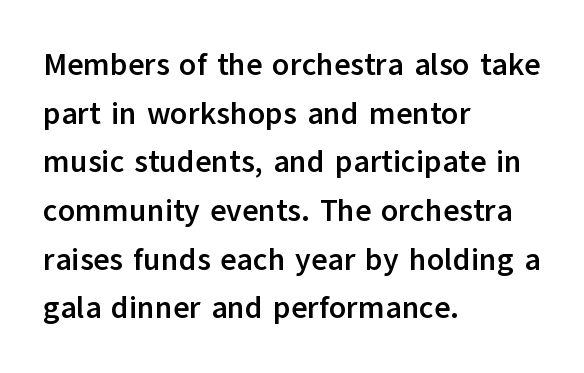
The image shows 31 px semibold sans-serif type, upright; set left-aligned, normal line spacing (1.57x), normal letter spacing, not underlined; low stroke contrast and a medium x-height.
